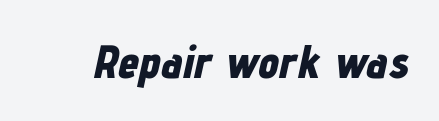
Q: Is the text bold? A: Yes.
Q: Is the text italic (slanted)? A: Yes, it leans right by about 12 degrees.
Q: Is the text underlined? A: No.
Q: Is the spacing between letters normal or unusually wide? A: Normal.
Q: Width (condensed, normal, or wide)? A: Condensed.
Q: Stroke contrast? A: Low.
Q: x-height? A: Medium.
Q: Monospaced? A: No.
